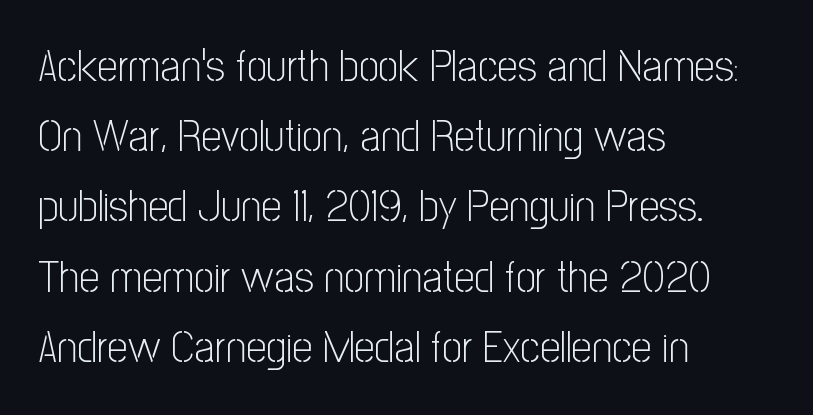
Q: Is the text bold? A: No.
Q: Is the text italic (slanted)? A: No, it is upright.
Q: Is the typeface a serif or a sans-serif typeface? A: Sans-serif.
Q: Is the text underlined? A: No.
Q: How is the paragraph aligned? A: Left-aligned.
Q: Is the spacing between letters normal or unusually wide? A: Normal.
Q: Is the spacing between lines tight, normal or loose? A: Normal.
Q: Width (condensed, normal, or wide)? A: Condensed.
Q: Stroke contrast? A: Low.
Q: x-height? A: Medium.
Q: Monospaced? A: No.
